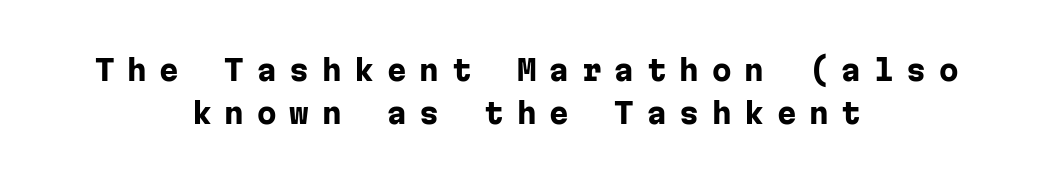
Q: Is the text bold? A: Yes.
Q: Is the text italic (slanted)? A: No, it is upright.
Q: Is the typeface a serif or a sans-serif typeface? A: Sans-serif.
Q: Is the text underlined? A: No.
Q: How is the paragraph aligned? A: Centered.
Q: Is the spacing between letters normal or unusually wide? A: Unusually wide.
Q: Is the spacing between lines tight, normal or loose? A: Normal.
Q: Width (condensed, normal, or wide)? A: Normal.
Q: Stroke contrast? A: Low.
Q: x-height? A: Medium.
Q: Monospaced? A: Yes.
